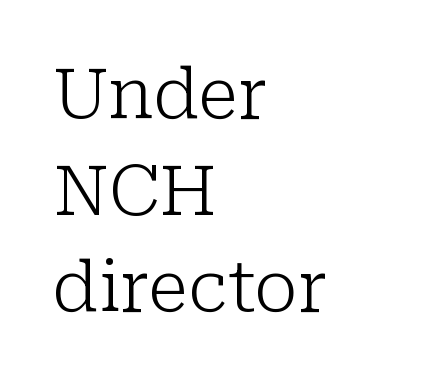
{"serif": "yes", "italic": "no", "bold": "no", "weight": "light", "width": "normal", "stroke_contrast": "low", "x_height": "medium", "monospaced": "no", "underline": "no", "align": "left", "line_spacing": "normal", "line_spacing_ratio": 1.38, "letter_spacing": "normal", "letter_spacing_em": 0.0, "glyph_px": 70}
